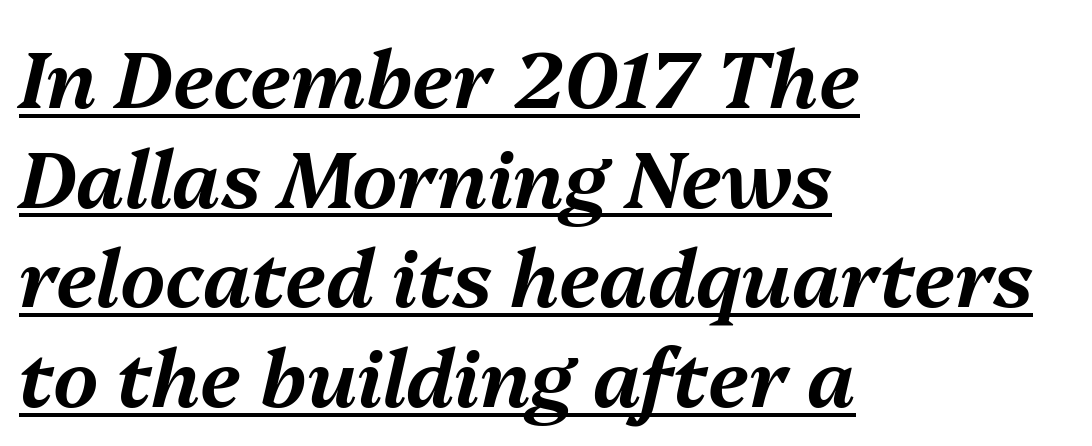
Q: Is the text italic (slanted)? A: Yes, it leans right by about 13 degrees.
Q: Is the text underlined? A: Yes.
Q: How is the paragraph aligned? A: Left-aligned.
Q: Is the spacing between letters normal or unusually wide? A: Normal.
Q: Is the spacing between lines tight, normal or loose? A: Normal.
Q: Width (condensed, normal, or wide)? A: Normal.
Q: Stroke contrast? A: Medium.
Q: x-height? A: Medium.
Q: Monospaced? A: No.
